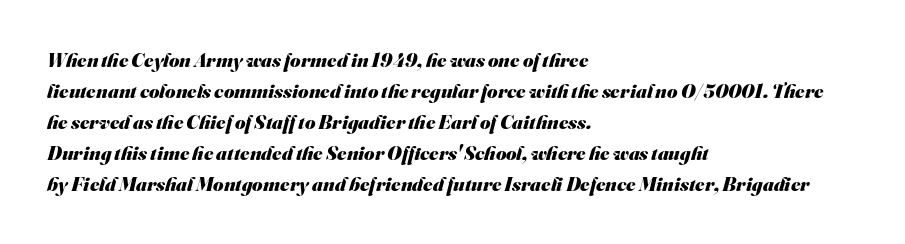
The image shows 20 px bold type; set left-aligned, normal line spacing (1.55x), normal letter spacing, not underlined.
